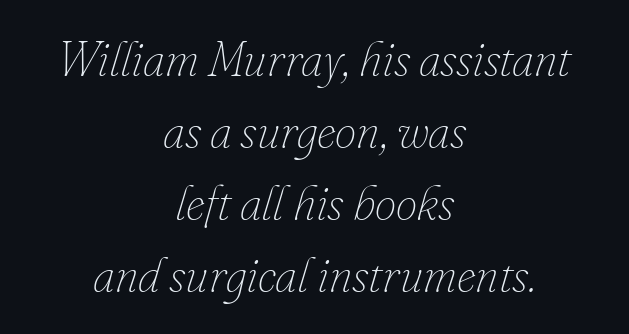
Proportional: the letters do not fall into vertical columns. The typography opts for an oblique posture over an upright one. The compositor balanced each line on the midline. In terms of leading, this rendering sits right in the middle.
